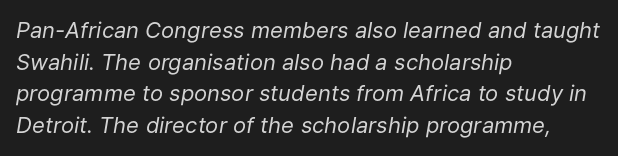
Q: Is the text bold? A: No.
Q: Is the text italic (slanted)? A: Yes, it leans right by about 9 degrees.
Q: Is the text underlined? A: No.
Q: How is the paragraph aligned? A: Left-aligned.
Q: Is the spacing between letters normal or unusually wide? A: Normal.
Q: Is the spacing between lines tight, normal or loose? A: Normal.
